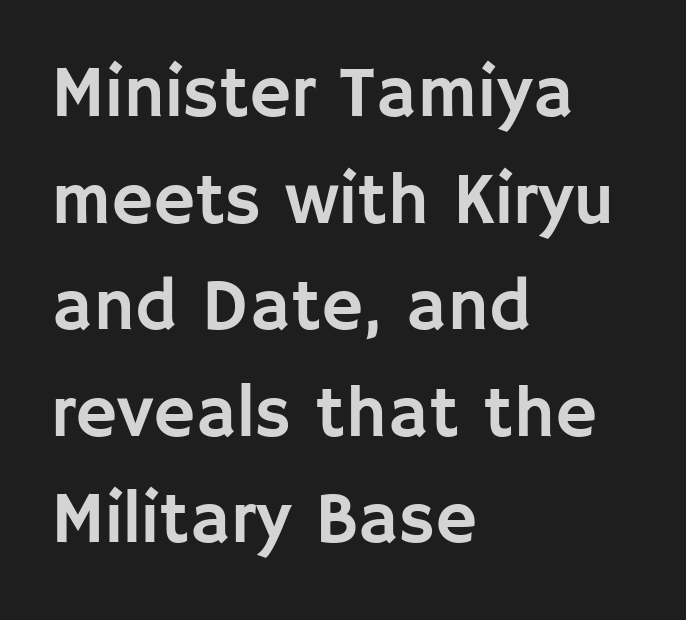
{"serif": "no", "italic": "no", "width": "normal", "stroke_contrast": "low", "x_height": "large", "monospaced": "no", "underline": "no", "align": "left", "line_spacing": "normal", "line_spacing_ratio": 1.48, "letter_spacing": "normal", "letter_spacing_em": 0.0, "glyph_px": 72}
